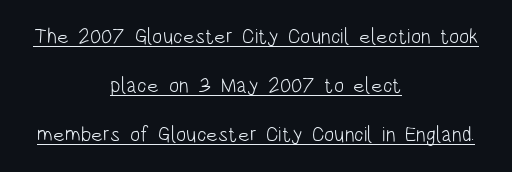
{"italic": "no", "bold": "no", "underline": "yes", "align": "center", "line_spacing": "loose", "line_spacing_ratio": 2.33, "letter_spacing": "normal", "letter_spacing_em": 0.0, "glyph_px": 21}
